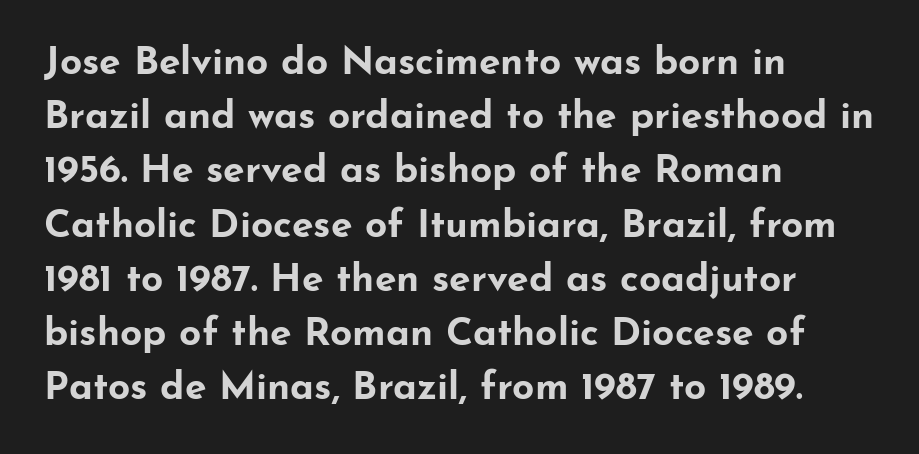
{"serif": "no", "italic": "no", "bold": "yes", "weight": "bold", "width": "wide", "stroke_contrast": "low", "x_height": "small", "monospaced": "no", "underline": "no", "align": "left", "line_spacing": "normal", "line_spacing_ratio": 1.39, "letter_spacing": "normal", "letter_spacing_em": 0.0, "glyph_px": 39}
